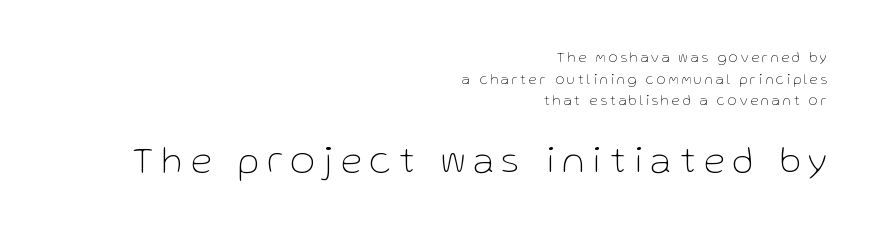
Looks like regular typesetting: each glyph gets only the width it needs. The lines are quadded right. The glyphs are unaccompanied by any horizontal stroke below them. Grotesque or geometric, the face here clearly has no serifs. The passage shown has open, widely tracked lettering throughout. Ordinary non-slanted type is in use.
